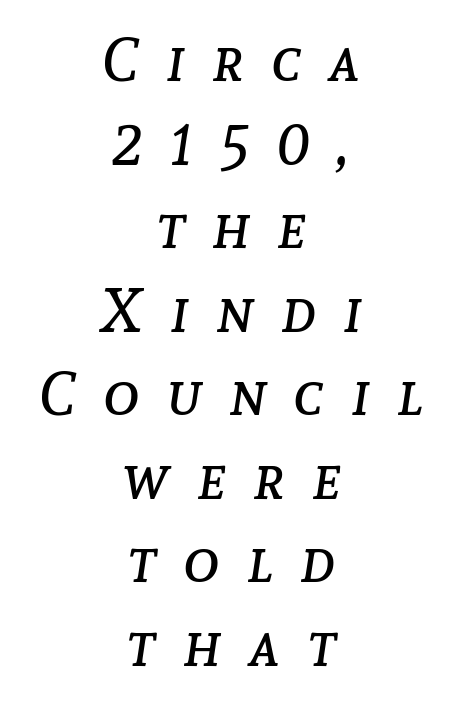
The rendering uses natural spacing where letterforms have individual widths. The rendering applies a slant to the glyphs. Caption: expanded tracking, letters set apart. The specimen omits any rule beneath the text block's lines. The weight tops out at a normal text grade.
